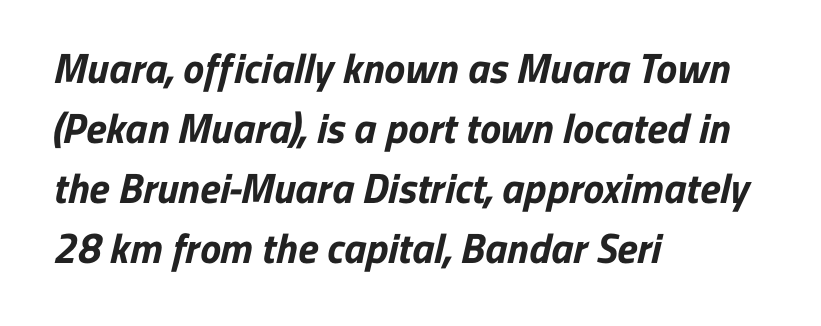
The typeface chosen for these lines omits serifs. Regular leading. Quick note: underline off. This sample has the flowing, uneven cadence of proportional lettering. The font is running at its bold setting.
